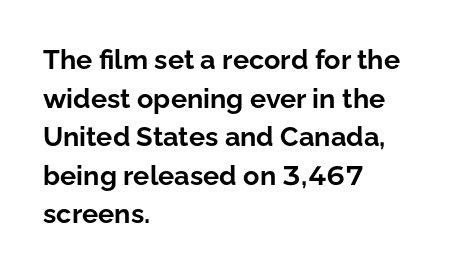
Q: Is the text bold? A: Yes.
Q: Is the text italic (slanted)? A: No, it is upright.
Q: Is the text underlined? A: No.
Q: How is the paragraph aligned? A: Left-aligned.
Q: Is the spacing between letters normal or unusually wide? A: Normal.
Q: Is the spacing between lines tight, normal or loose? A: Normal.
